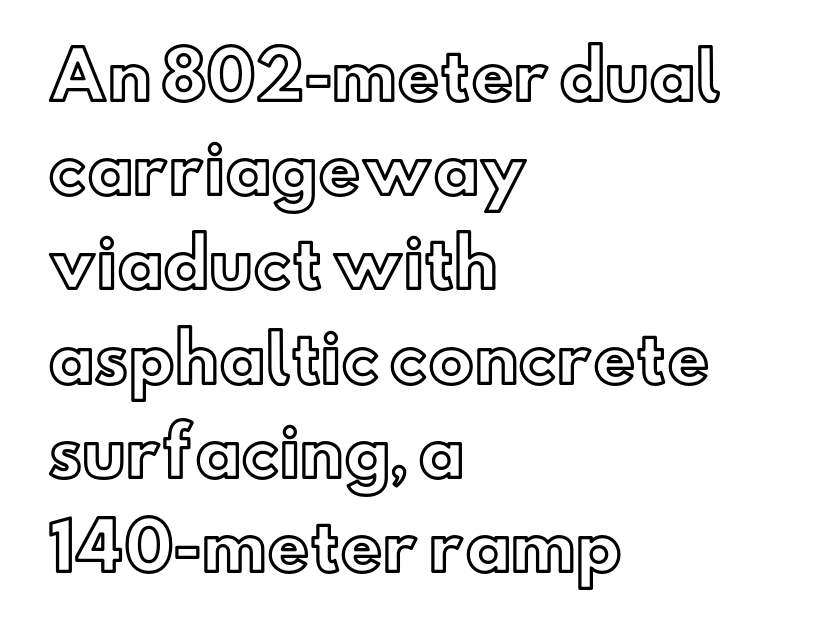
This sample uses an upright cut, with every glyph sitting square on the baseline. Observe the ordinary spacing: letters are neighbours, not strangers. These lines are rendered in a variable-pitch font. Horizontally, the lines are justified to the leading edge only. A normal amount of white space separates one row of letters from the next. The zone under the glyphs is completely vacant.
